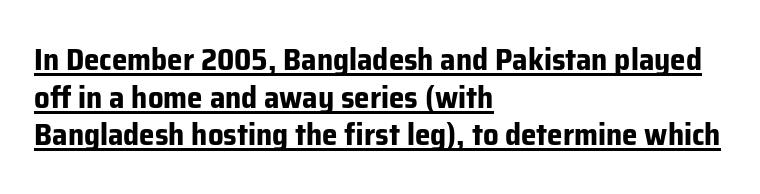
{"serif": "no", "italic": "no", "bold": "yes", "weight": "bold", "width": "normal", "stroke_contrast": "low", "x_height": "medium", "monospaced": "no", "underline": "yes", "align": "left", "line_spacing_ratio": 1.21, "letter_spacing": "normal", "letter_spacing_em": 0.0, "glyph_px": 31}
